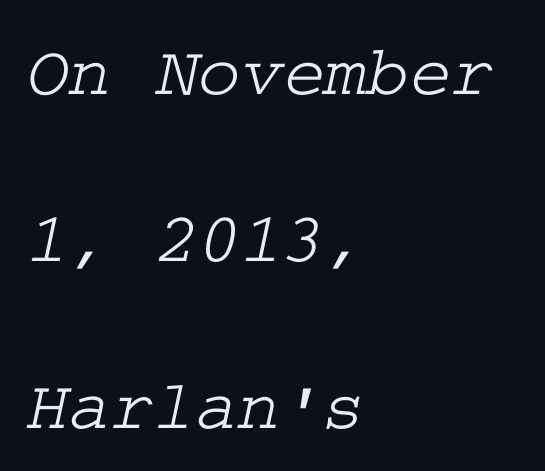
The image shows 72 px wide serif type; set left-aligned, loose line spacing (2.32x), normal letter spacing, not underlined; low stroke contrast and a medium x-height.
